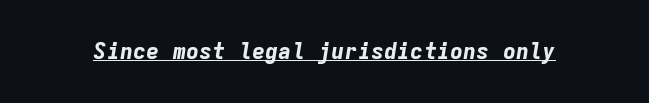
Does the lettering tilt? It does — this is italic. The type is set solid horizontally, with unmodified tracking. Decoration check: the copy is underlined. These words are printed bold, with thick strokes throughout.
